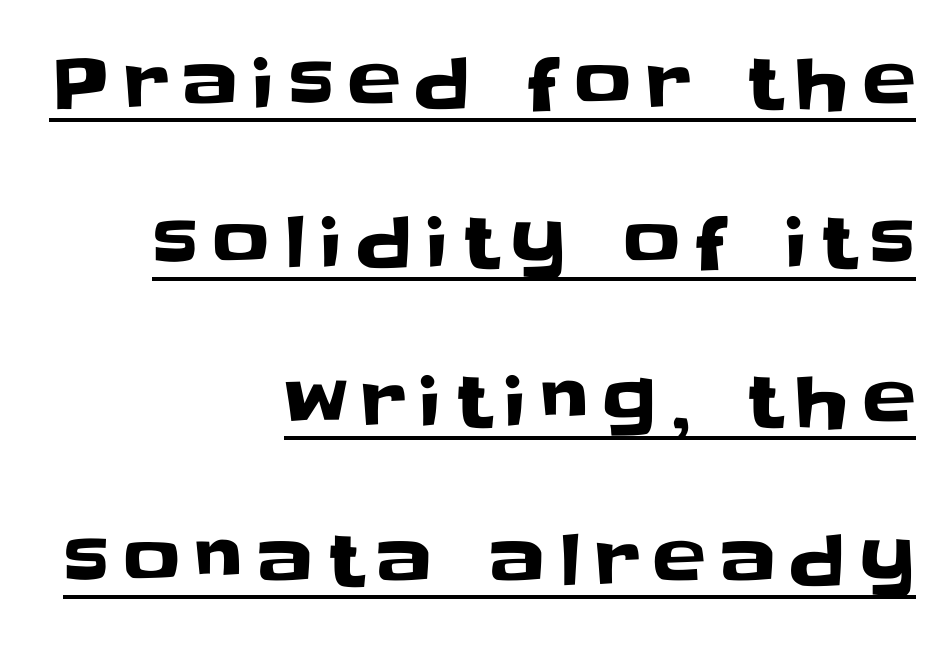
The image shows 71 px sans-serif type, upright; set right-aligned, loose line spacing (2.24x), unusually wide letter spacing (+0.2 em), underlined; low stroke contrast and a large x-height.
